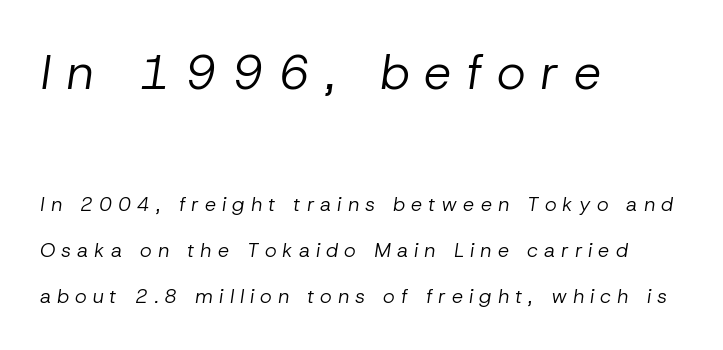
Q: Is the text bold? A: No.
Q: Is the text italic (slanted)? A: Yes, it leans right by about 8 degrees.
Q: Is the text underlined? A: No.
Q: How is the paragraph aligned? A: Left-aligned.
Q: Is the spacing between letters normal or unusually wide? A: Unusually wide.
Q: Is the spacing between lines tight, normal or loose? A: Loose.
Q: Which block of text is set in a larger size, the first (top) or the second (bottom)? A: The first (top) one.
Q: Width (condensed, normal, or wide)? A: Normal.
Q: Stroke contrast? A: Low.
Q: x-height? A: Medium.
Q: Monospaced? A: No.
